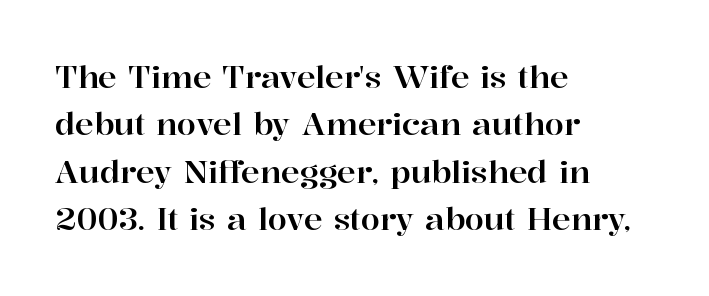
{"serif": "yes", "italic": "no", "width": "normal", "stroke_contrast": "high", "x_height": "medium", "monospaced": "no", "underline": "no", "align": "left", "line_spacing": "normal", "line_spacing_ratio": 1.53, "letter_spacing": "normal", "letter_spacing_em": 0.0, "glyph_px": 31}
